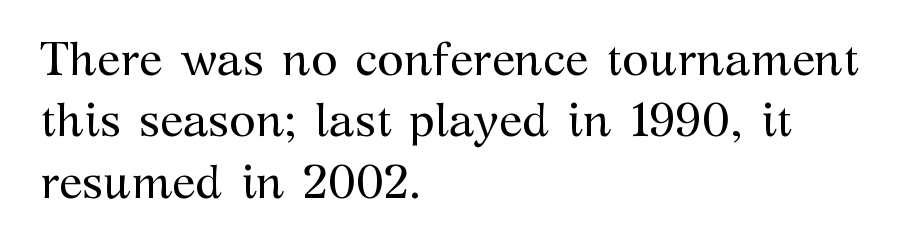
Q: Is the text bold? A: No.
Q: Is the text italic (slanted)? A: No, it is upright.
Q: Is the typeface a serif or a sans-serif typeface? A: Serif.
Q: Is the text underlined? A: No.
Q: How is the paragraph aligned? A: Left-aligned.
Q: Is the spacing between letters normal or unusually wide? A: Normal.
Q: Is the spacing between lines tight, normal or loose? A: Normal.
Q: Width (condensed, normal, or wide)? A: Normal.
Q: Stroke contrast? A: Medium.
Q: x-height? A: Medium.
Q: Monospaced? A: No.
